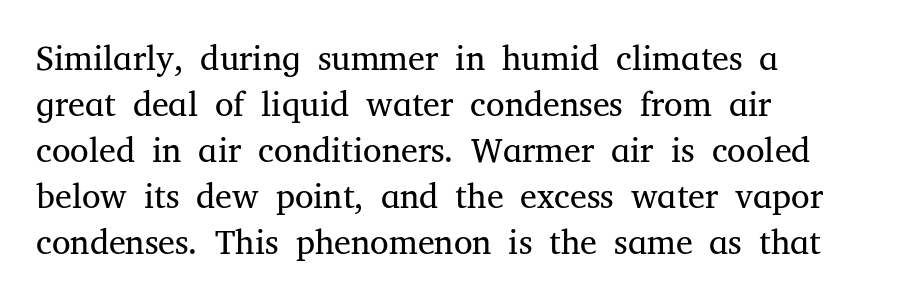
The image shows 34 px regular-weight serif type, upright; set left-aligned, normal line spacing (1.35x), normal letter spacing, not underlined; medium stroke contrast and a medium x-height.
